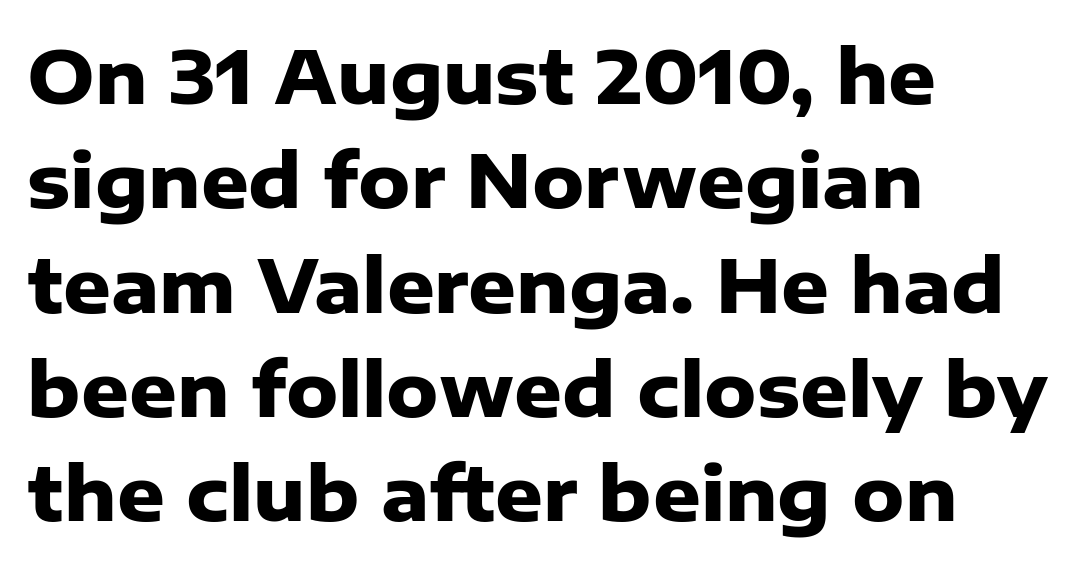
Q: Is the text bold? A: Yes.
Q: Is the text italic (slanted)? A: No, it is upright.
Q: Is the typeface a serif or a sans-serif typeface? A: Sans-serif.
Q: Is the text underlined? A: No.
Q: How is the paragraph aligned? A: Left-aligned.
Q: Is the spacing between letters normal or unusually wide? A: Normal.
Q: Is the spacing between lines tight, normal or loose? A: Normal.
Q: Width (condensed, normal, or wide)? A: Normal.
Q: Stroke contrast? A: Low.
Q: x-height? A: Medium.
Q: Monospaced? A: No.
